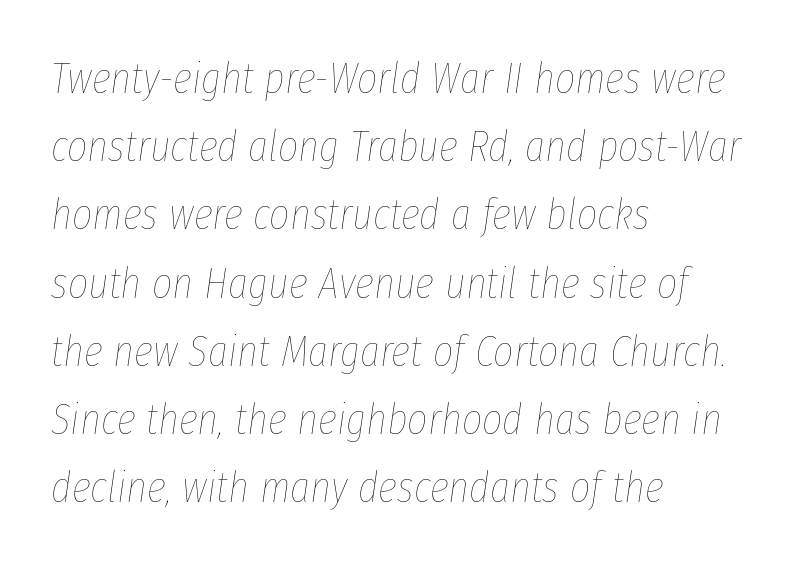
The image shows 44 px thin, condensed type, italic (leaning right); set left-aligned, normal line spacing (1.55x), normal letter spacing, not underlined; low stroke contrast and a medium x-height.
